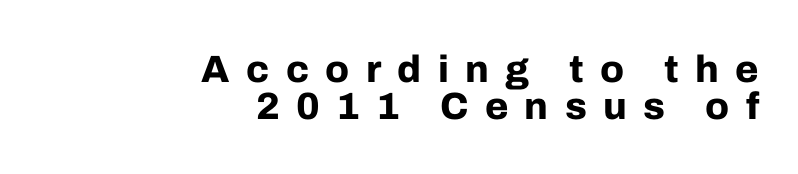
Q: Is the text bold? A: Yes.
Q: Is the text italic (slanted)? A: No, it is upright.
Q: Is the typeface a serif or a sans-serif typeface? A: Sans-serif.
Q: Is the text underlined? A: No.
Q: How is the paragraph aligned? A: Right-aligned.
Q: Is the spacing between letters normal or unusually wide? A: Unusually wide.
Q: Is the spacing between lines tight, normal or loose? A: Tight.
Q: Width (condensed, normal, or wide)? A: Normal.
Q: Stroke contrast? A: Low.
Q: x-height? A: Medium.
Q: Monospaced? A: No.
